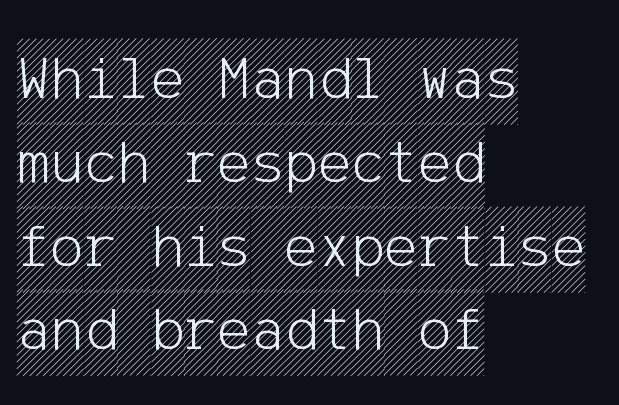
The image shows 63 px condensed type, upright; set left-aligned, normal line spacing (1.33x), normal letter spacing, not underlined; a large x-height.
